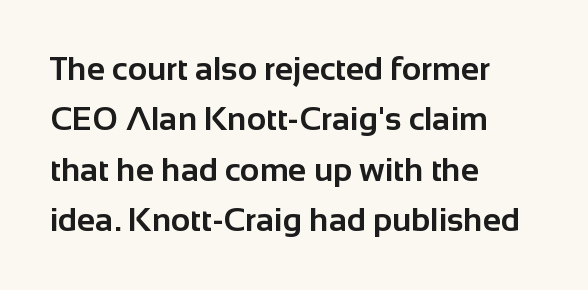
Q: Is the text bold? A: Yes.
Q: Is the text italic (slanted)? A: No, it is upright.
Q: Is the typeface a serif or a sans-serif typeface? A: Sans-serif.
Q: Is the text underlined? A: No.
Q: How is the paragraph aligned? A: Left-aligned.
Q: Is the spacing between letters normal or unusually wide? A: Normal.
Q: Is the spacing between lines tight, normal or loose? A: Normal.
Q: Width (condensed, normal, or wide)? A: Normal.
Q: Stroke contrast? A: Low.
Q: x-height? A: Medium.
Q: Monospaced? A: No.
